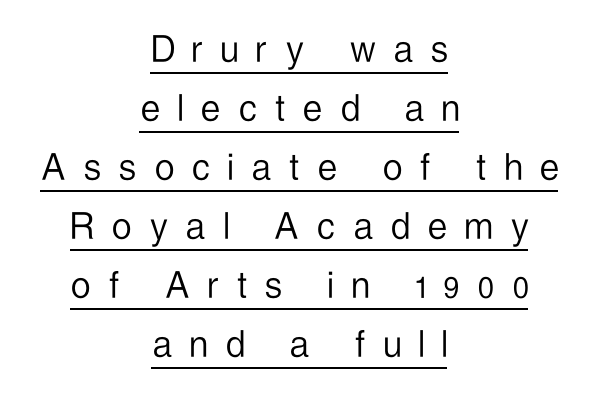
The image shows 43 px light, condensed sans-serif type, upright; set centered, normal line spacing (1.37x), unusually wide letter spacing (+0.43 em), underlined; low stroke contrast and a medium x-height.
